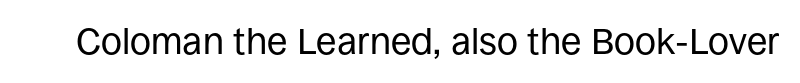
{"serif": "no", "italic": "no", "bold": "no", "weight": "regular", "width": "normal", "stroke_contrast": "low", "x_height": "large", "monospaced": "no", "underline": "no", "letter_spacing": "normal", "letter_spacing_em": 0.0, "glyph_px": 37}
